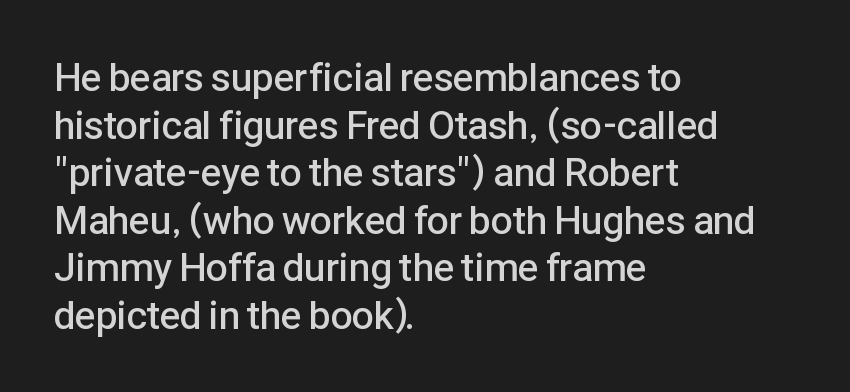
{"serif": "no", "italic": "no", "bold": "semi", "weight": "semibold", "width": "normal", "stroke_contrast": "low", "x_height": "medium", "monospaced": "no", "underline": "no", "align": "left", "line_spacing_ratio": 1.22, "letter_spacing": "normal", "letter_spacing_em": 0.0, "glyph_px": 39}
